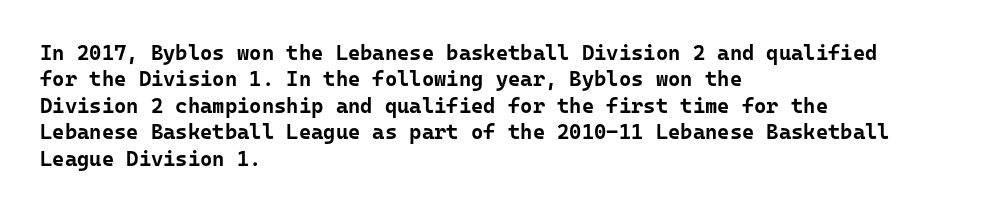
{"italic": "no", "bold": "yes", "underline": "no", "align": "left", "line_spacing": "normal", "line_spacing_ratio": 1.26, "letter_spacing": "normal", "letter_spacing_em": 0.0, "glyph_px": 21}
